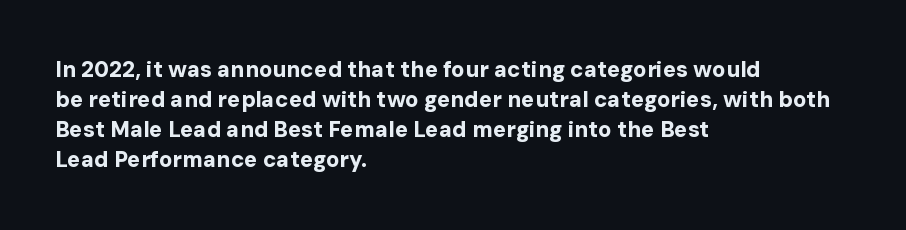
{"italic": "no", "bold": "yes", "underline": "no", "align": "left", "line_spacing": "normal", "line_spacing_ratio": 1.37, "letter_spacing": "normal", "letter_spacing_em": 0.0, "glyph_px": 22}
